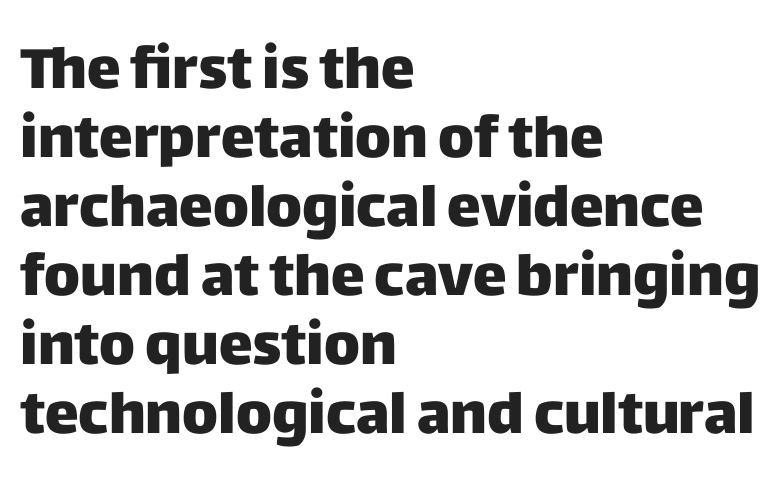
{"serif": "no", "italic": "no", "bold": "yes", "weight": "heavy", "width": "normal", "stroke_contrast": "low", "x_height": "large", "monospaced": "no", "underline": "no", "align": "left", "line_spacing_ratio": 1.21, "letter_spacing": "normal", "letter_spacing_em": 0.0, "glyph_px": 57}
